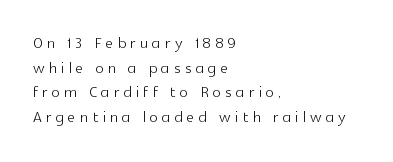
The image shows 21 px text type, upright; set left-aligned, line spacing 1.17x, unusually wide letter spacing (+0.21 em), not underlined.
